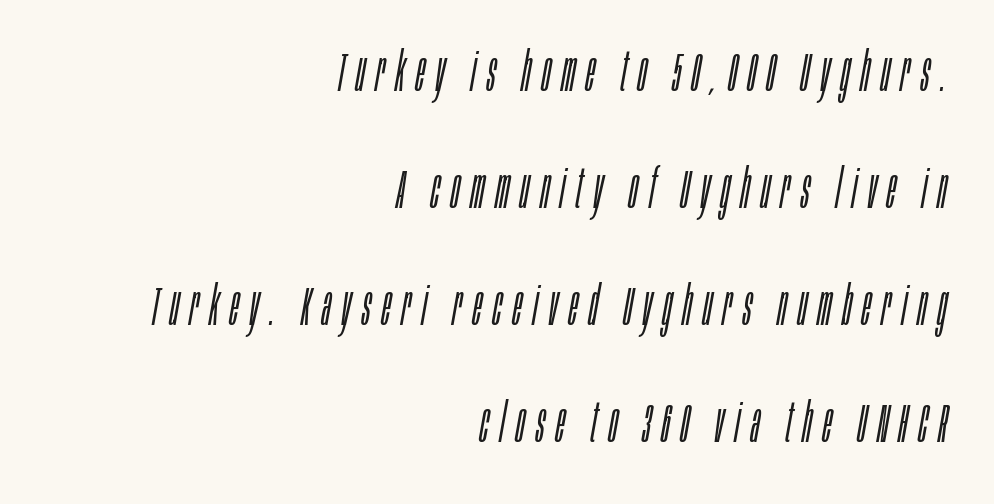
Counters stay open thanks to moderate or lighter strokes. Each line ends at the same right margin while the left side varies. Only glyphs here, with clear space below each row. These lines are rendered in a variable-pitch font. The lettering tilts uniformly, giving the passage an italic look. Notice the wide empty band between every row — that's loose leading.
